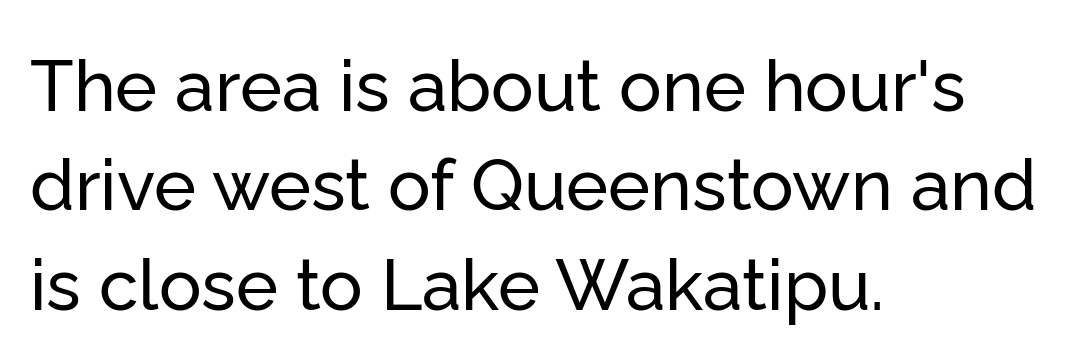
{"serif": "no", "italic": "no", "width": "normal", "stroke_contrast": "low", "x_height": "medium", "monospaced": "no", "underline": "no", "align": "left", "line_spacing": "normal", "line_spacing_ratio": 1.4, "letter_spacing": "normal", "letter_spacing_em": 0.0, "glyph_px": 71}
